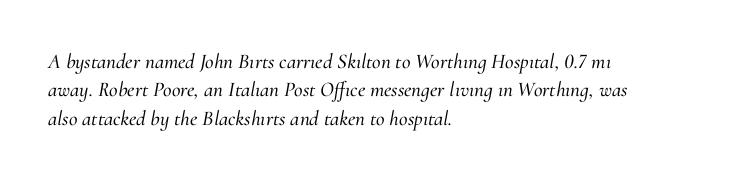
Q: Is the text italic (slanted)? A: Yes, it leans right by about 10 degrees.
Q: Is the text underlined? A: No.
Q: How is the paragraph aligned? A: Left-aligned.
Q: Is the spacing between letters normal or unusually wide? A: Normal.
Q: Is the spacing between lines tight, normal or loose? A: Normal.
